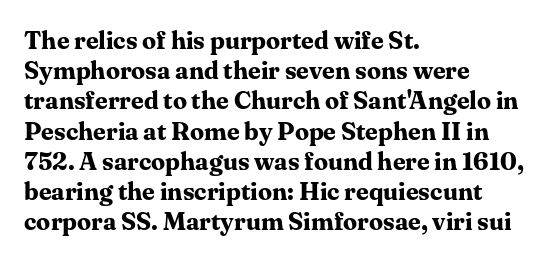
Q: Is the text bold? A: Yes.
Q: Is the text italic (slanted)? A: No, it is upright.
Q: Is the text underlined? A: No.
Q: How is the paragraph aligned? A: Left-aligned.
Q: Is the spacing between letters normal or unusually wide? A: Normal.
